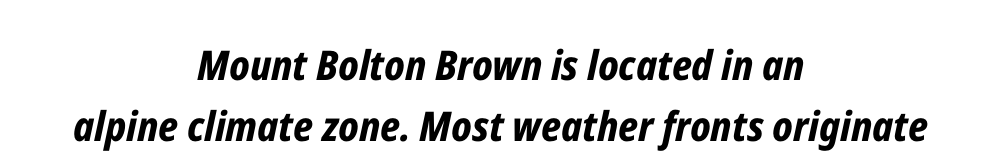
Q: Is the text bold? A: Yes.
Q: Is the text italic (slanted)? A: Yes, it leans right by about 12 degrees.
Q: Is the text underlined? A: No.
Q: How is the paragraph aligned? A: Centered.
Q: Is the spacing between letters normal or unusually wide? A: Normal.
Q: Is the spacing between lines tight, normal or loose? A: Normal.
Q: Width (condensed, normal, or wide)? A: Condensed.
Q: Stroke contrast? A: Low.
Q: x-height? A: Medium.
Q: Monospaced? A: No.
